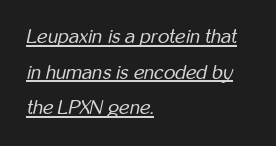
{"italic": "yes", "lean": "right", "slant_degrees": 12, "bold": "no", "underline": "yes", "align": "left", "line_spacing_ratio": 1.78, "letter_spacing": "normal", "letter_spacing_em": 0.0, "glyph_px": 20}
